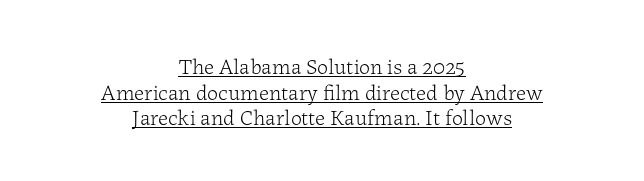
{"italic": "no", "bold": "no", "underline": "yes", "align": "center", "line_spacing_ratio": 1.17, "letter_spacing": "normal", "letter_spacing_em": 0.0, "glyph_px": 22}
